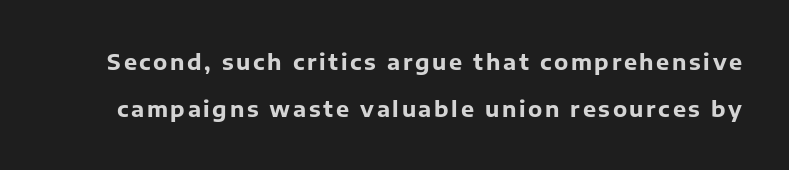
The image shows 22 px bold type, upright; set loose line spacing (2.15x), not underlined.
